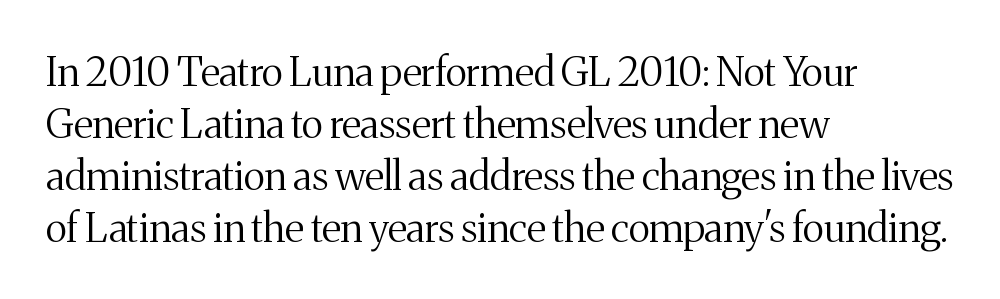
Vertical strokes here are truly vertical. This sample uses a serif face. Compared with a typical body face, this is equally light or lighter still. These lines sit exactly where default settings would place them. Which margin do the lines hug? The left one — the right edge is uneven. Glance below the letters and you will spot only blank space.
